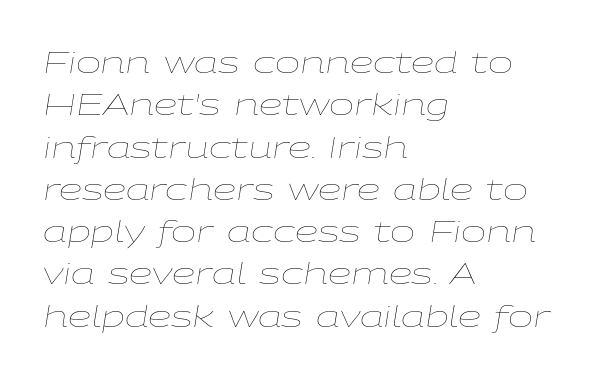
Q: Is the text bold? A: No.
Q: Is the text italic (slanted)? A: Yes, it leans right by about 9 degrees.
Q: Is the text underlined? A: No.
Q: How is the paragraph aligned? A: Left-aligned.
Q: Is the spacing between letters normal or unusually wide? A: Normal.
Q: Is the spacing between lines tight, normal or loose? A: Normal.
Q: Width (condensed, normal, or wide)? A: Wide.
Q: Stroke contrast? A: Low.
Q: x-height? A: Medium.
Q: Monospaced? A: No.
